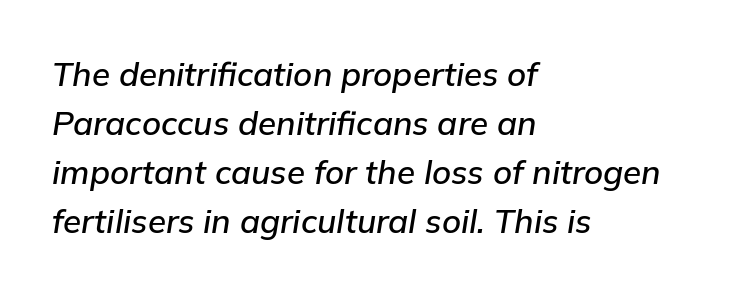
{"italic": "yes", "lean": "right", "slant_degrees": 9, "width": "normal", "stroke_contrast": "low", "x_height": "medium", "monospaced": "no", "underline": "no", "align": "left", "line_spacing": "normal", "line_spacing_ratio": 1.48, "letter_spacing": "normal", "letter_spacing_em": 0.0, "glyph_px": 33}
